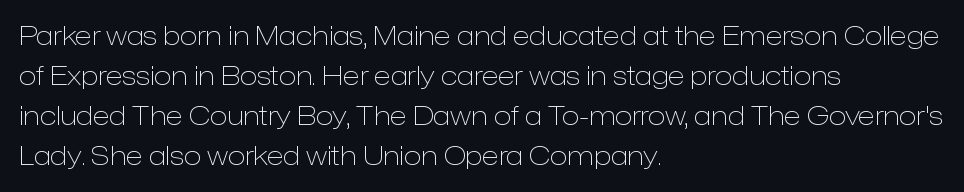
Descender tails drop into unmarked territory. Stroke mass is kept to a normal reading level or below. Default kerning and tracking; the words read as compact shapes. Teacher's note: observe the even left margin — that is flush-left alignment.
